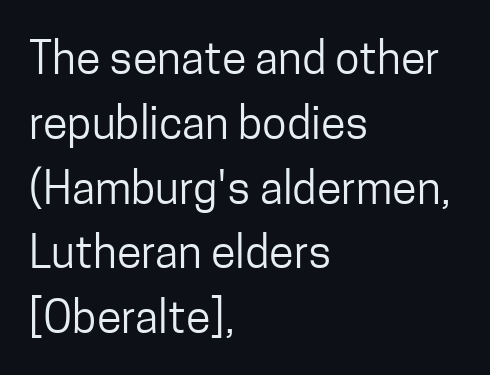
The setting favours the left margin, as ordinary paragraphs usually do. Font category for this specimen: sans-serif. The rendering uses a moderate line-height, typical for paragraphs. The specimen reads as upright at a glance. Has an underline been added? It has not. Caption: face not bold, strokes unweighted.
